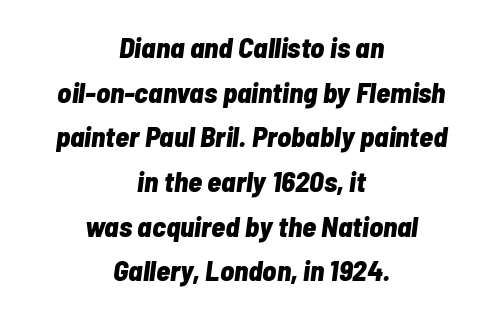
Italic? Definitely — the glyphs are oblique. The space between consecutive lines is moderate. Do the characters align in a grid? No, the font is proportional. These lines stack symmetrically, like a column narrowing and widening about its center. Lines of text with bare space underneath.
